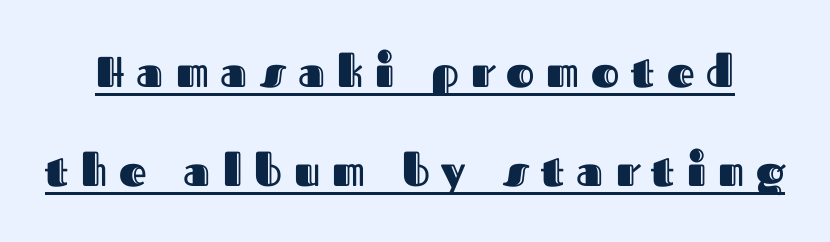
Q: Is the text italic (slanted)? A: No, it is upright.
Q: Is the text underlined? A: Yes.
Q: Is the spacing between letters normal or unusually wide? A: Unusually wide.
Q: Is the spacing between lines tight, normal or loose? A: Loose.
Q: Width (condensed, normal, or wide)? A: Normal.
Q: x-height? A: Medium.
Q: Monospaced? A: No.
